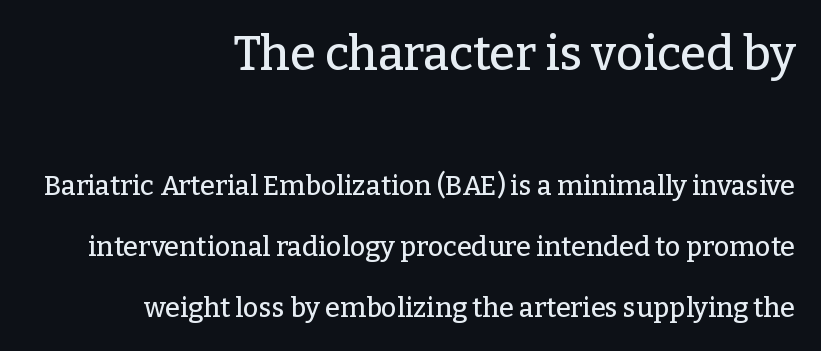
The image shows 47 px serif type, upright; set right-aligned, loose line spacing (2.25x), normal letter spacing, not underlined; the first (top) block is 1.74x larger; low stroke contrast and a medium x-height.
